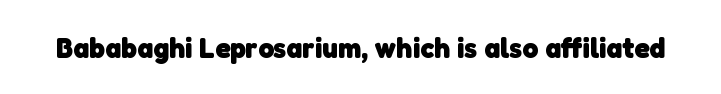
The image shows 30 px heavy sans-serif type; set normal letter spacing, not underlined; low stroke contrast and a medium x-height.
